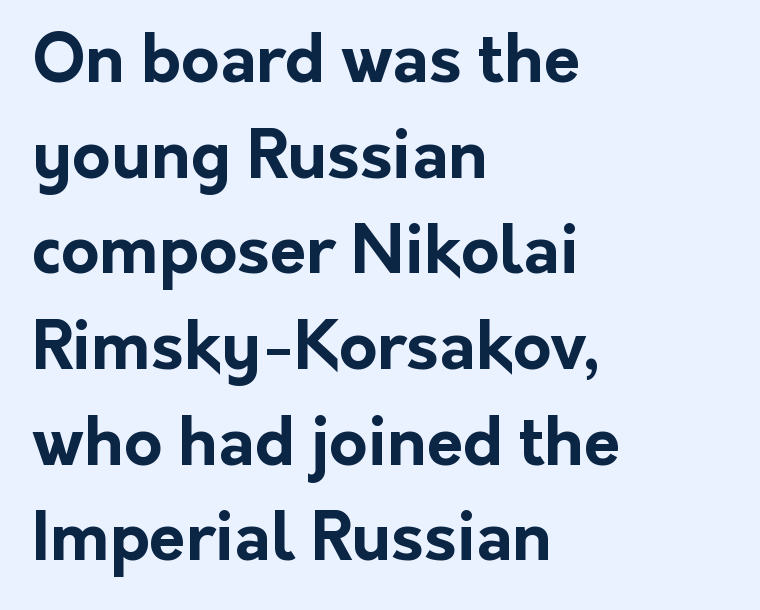
The image shows 66 px bold sans-serif type, upright; set left-aligned, normal line spacing (1.45x), normal letter spacing, not underlined; low stroke contrast and a medium x-height.
